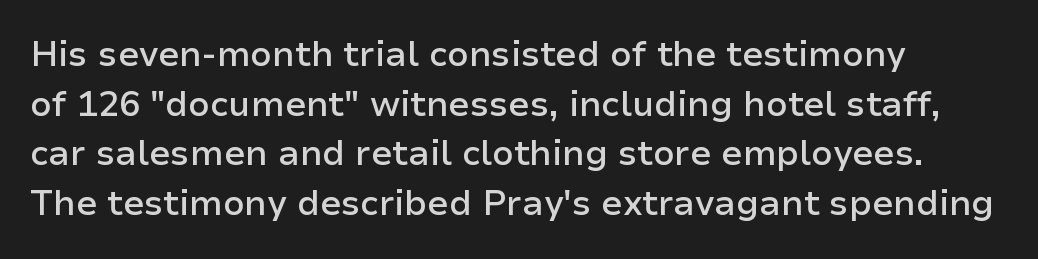
{"serif": "no", "italic": "no", "bold": "semi", "weight": "semibold", "width": "normal", "stroke_contrast": "low", "x_height": "medium", "monospaced": "no", "underline": "no", "align": "left", "line_spacing": "normal", "line_spacing_ratio": 1.42, "letter_spacing": "normal", "letter_spacing_em": 0.0, "glyph_px": 35}
